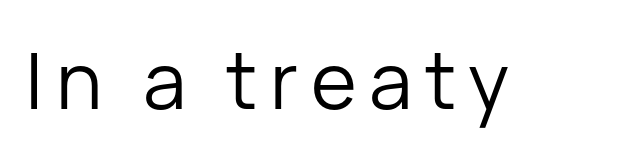
Is this a heavy cut? Hardly; it is regular or lighter. Unlike a traditional serif, this face leaves its strokes unadorned. The string is rendered with underlining switched off. You could not count columns in this text — the font is proportionally spaced. Style check: upright.
